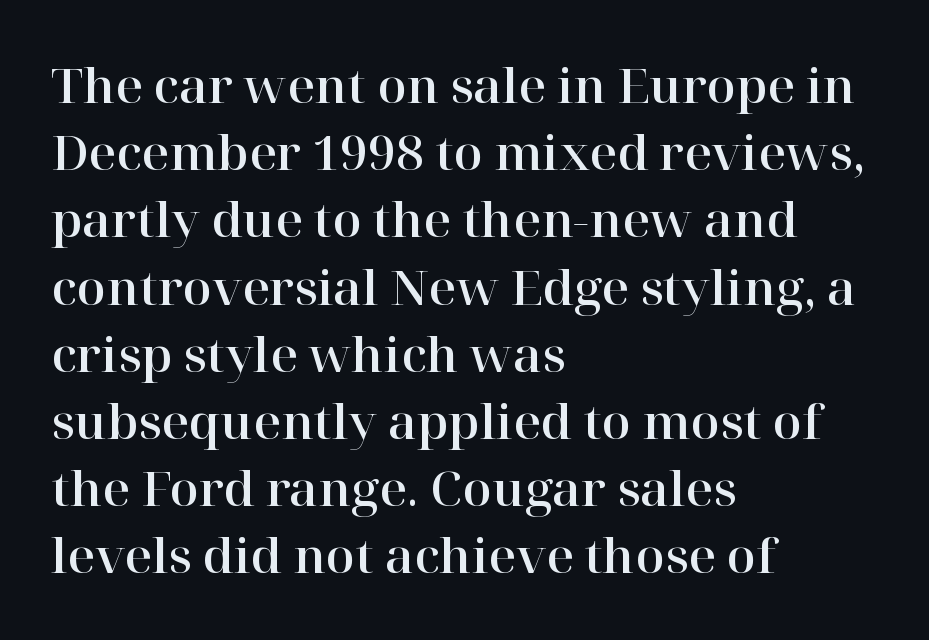
Q: Is the text italic (slanted)? A: No, it is upright.
Q: Is the typeface a serif or a sans-serif typeface? A: Serif.
Q: Is the text underlined? A: No.
Q: How is the paragraph aligned? A: Left-aligned.
Q: Is the spacing between letters normal or unusually wide? A: Normal.
Q: Is the spacing between lines tight, normal or loose? A: Normal.
Q: Width (condensed, normal, or wide)? A: Normal.
Q: Stroke contrast? A: High.
Q: x-height? A: Medium.
Q: Monospaced? A: No.
